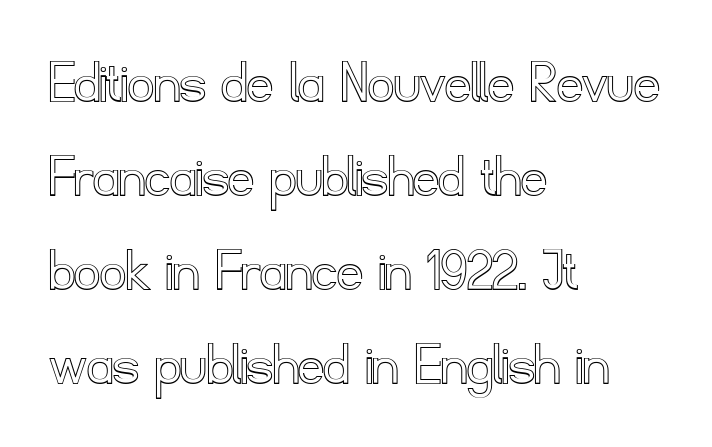
Q: Is the text italic (slanted)? A: No, it is upright.
Q: Is the text underlined? A: No.
Q: How is the paragraph aligned? A: Left-aligned.
Q: Is the spacing between letters normal or unusually wide? A: Normal.
Q: Is the spacing between lines tight, normal or loose? A: Normal.
Q: Width (condensed, normal, or wide)? A: Normal.
Q: x-height? A: Small.
Q: Monospaced? A: No.
